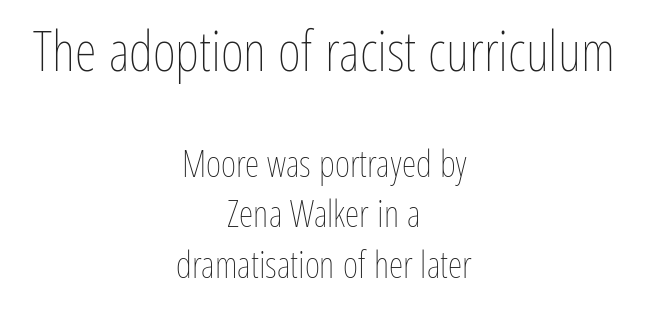
Q: Is the text bold? A: No.
Q: Is the text italic (slanted)? A: No, it is upright.
Q: Is the text underlined? A: No.
Q: How is the paragraph aligned? A: Centered.
Q: Is the spacing between letters normal or unusually wide? A: Normal.
Q: Is the spacing between lines tight, normal or loose? A: Normal.
Q: Which block of text is set in a larger size, the first (top) or the second (bottom)? A: The first (top) one.
Q: Width (condensed, normal, or wide)? A: Condensed.
Q: Stroke contrast? A: Low.
Q: x-height? A: Medium.
Q: Monospaced? A: No.
